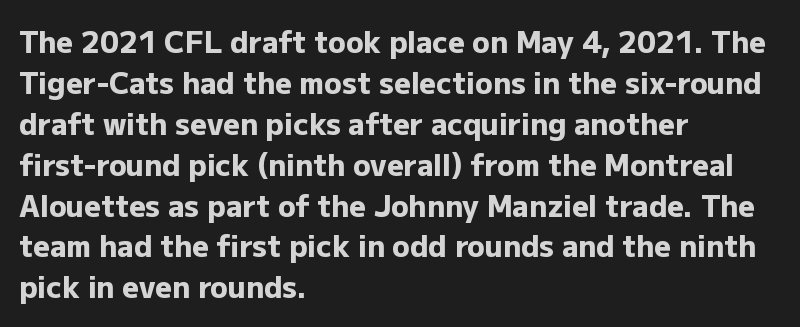
Q: Is the text bold? A: Yes.
Q: Is the text italic (slanted)? A: No, it is upright.
Q: Is the typeface a serif or a sans-serif typeface? A: Sans-serif.
Q: Is the text underlined? A: No.
Q: How is the paragraph aligned? A: Left-aligned.
Q: Is the spacing between letters normal or unusually wide? A: Normal.
Q: Is the spacing between lines tight, normal or loose? A: Normal.
Q: Width (condensed, normal, or wide)? A: Normal.
Q: Stroke contrast? A: Low.
Q: x-height? A: Medium.
Q: Monospaced? A: No.
